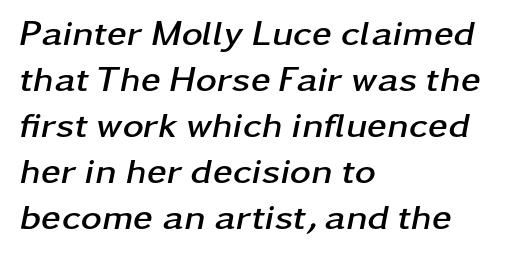
Summary of weight: heavy, a full bold. The passage shown leans; its letterforms are oblique. Words appear dense and cohesive because spacing is normal. Think of a printed novel: that variable character pitch is what you see here.
